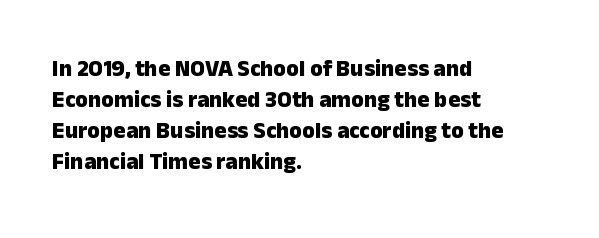
Q: Is the text bold? A: Yes.
Q: Is the text italic (slanted)? A: No, it is upright.
Q: Is the text underlined? A: No.
Q: How is the paragraph aligned? A: Left-aligned.
Q: Is the spacing between letters normal or unusually wide? A: Normal.
Q: Is the spacing between lines tight, normal or loose? A: Normal.
